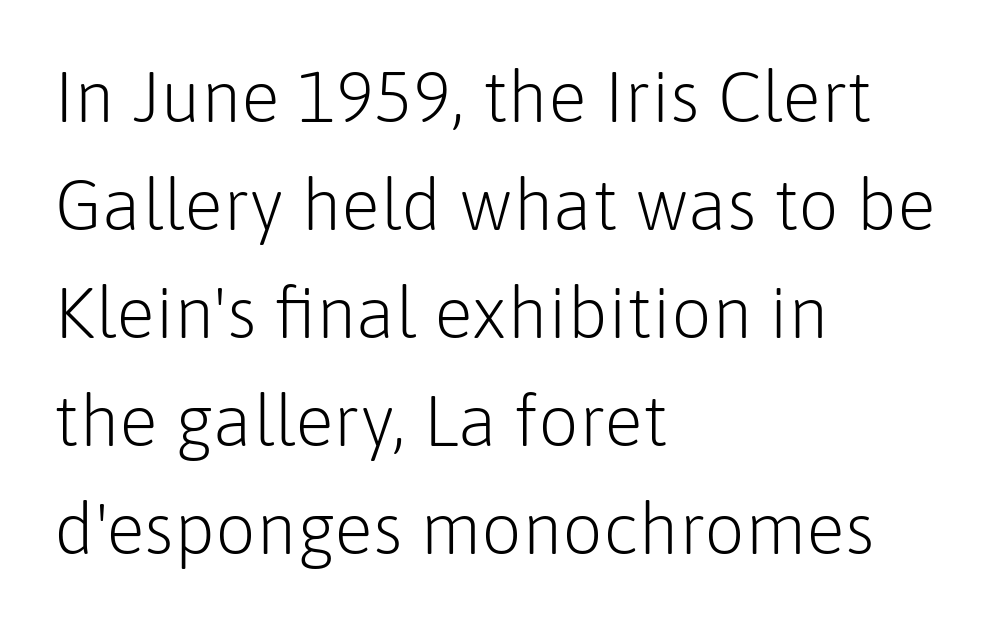
The image shows 72 px light sans-serif type, upright; set left-aligned, normal line spacing (1.5x), normal letter spacing, not underlined; low stroke contrast and a medium x-height.
